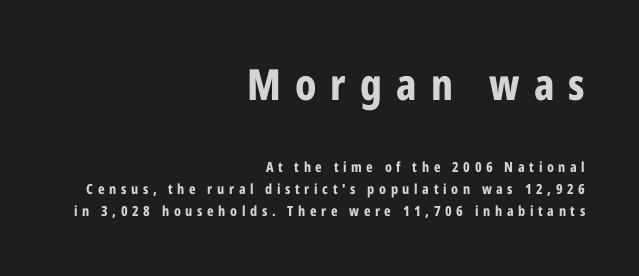
{"serif": "no", "italic": "no", "bold": "yes", "weight": "bold", "width": "condensed", "stroke_contrast": "low", "x_height": "medium", "monospaced": "no", "underline": "no", "align": "right", "line_spacing": "normal", "line_spacing_ratio": 1.59, "letter_spacing": "wide", "letter_spacing_em": 0.33, "larger_block": "first", "size_ratio": 3.07, "glyph_px": 43}
